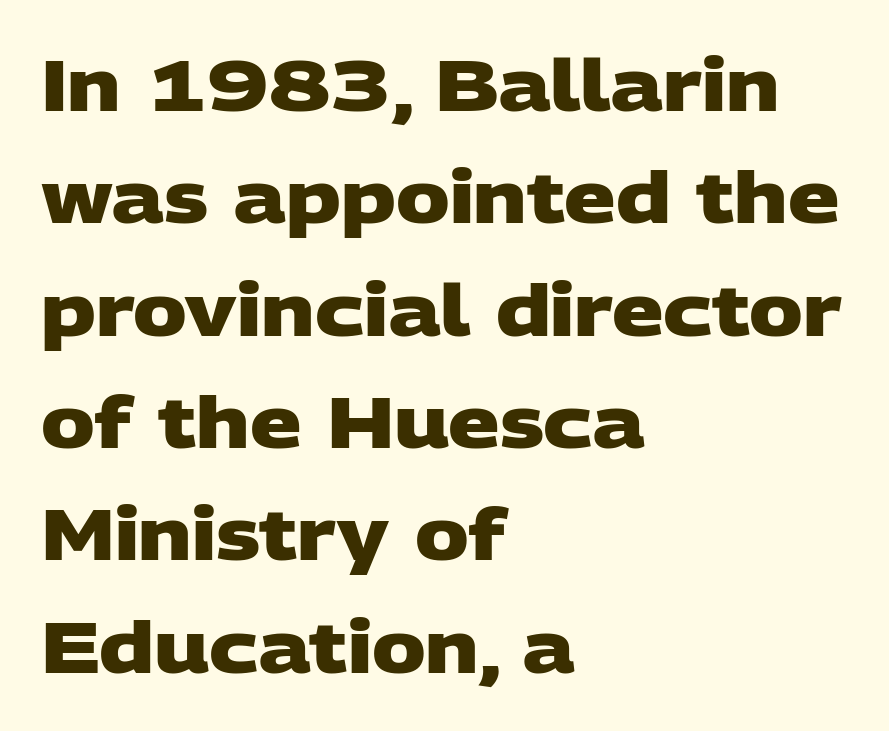
The image shows 72 px heavy, wide sans-serif type; set left-aligned, normal line spacing (1.56x), normal letter spacing, not underlined; low stroke contrast and a large x-height.
